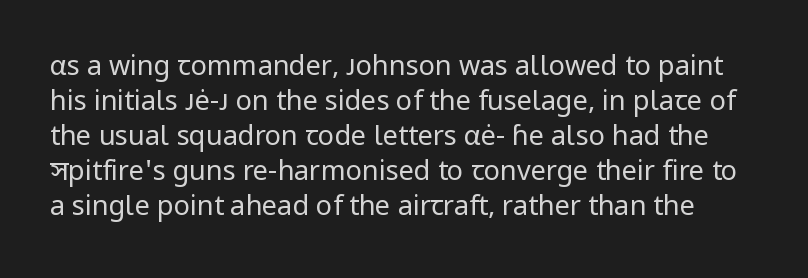
Q: Is the text bold? A: No.
Q: Is the text italic (slanted)? A: No, it is upright.
Q: Is the text underlined? A: No.
Q: Is the spacing between letters normal or unusually wide? A: Normal.
Q: Is the spacing between lines tight, normal or loose? A: Normal.
